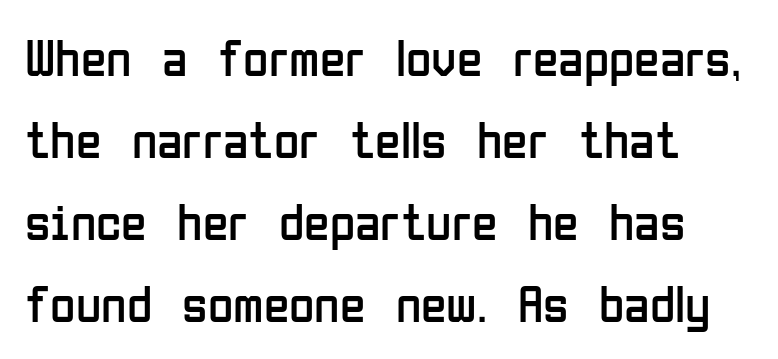
The image shows 52 px regular-weight, condensed sans-serif type, upright; set left-aligned, normal line spacing (1.58x), normal letter spacing, not underlined; low stroke contrast and a medium x-height.
